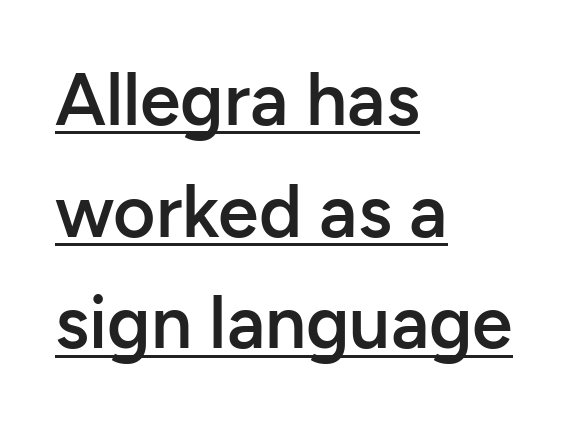
These lines keep a tight, regular rhythm from letter to letter. This is the in-between weight designers call semibold or demi. This block has exactly the height ordinary leading produces. Left-aligned paragraph, ragged on the right. Like a heading marked for emphasis, these lines bear an underscore.
